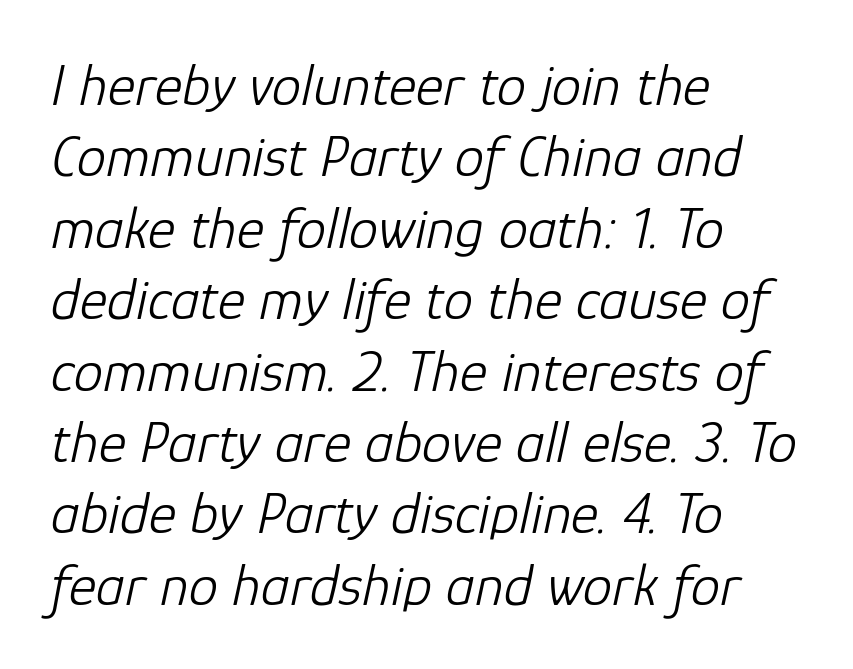
{"italic": "yes", "lean": "right", "slant_degrees": 12, "bold": "no", "weight": "light", "width": "normal", "stroke_contrast": "low", "x_height": "medium", "monospaced": "no", "underline": "no", "align": "left", "line_spacing_ratio": 1.21, "letter_spacing": "normal", "letter_spacing_em": 0.0, "glyph_px": 59}
